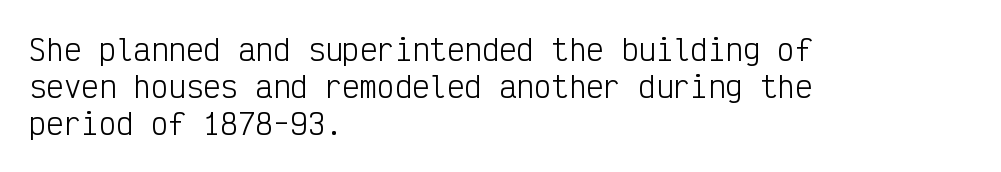
{"serif": "no", "italic": "no", "bold": "no", "weight": "light", "width": "condensed", "stroke_contrast": "low", "x_height": "medium", "monospaced": "yes", "underline": "no", "align": "left", "line_spacing": "normal", "line_spacing_ratio": 1.27, "letter_spacing": "normal", "letter_spacing_em": 0.0, "glyph_px": 29}
